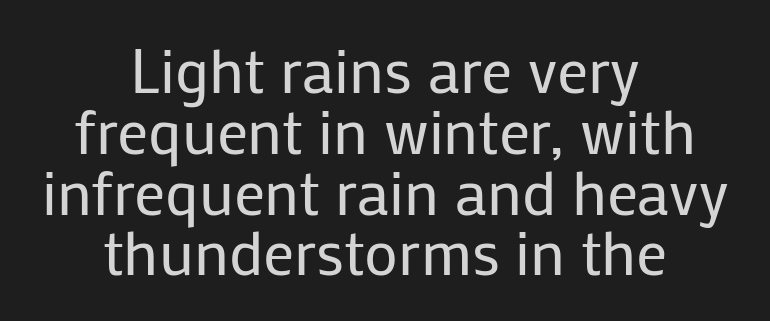
{"serif": "no", "italic": "no", "bold": "no", "weight": "regular", "width": "normal", "stroke_contrast": "low", "x_height": "medium", "monospaced": "no", "underline": "no", "align": "center", "line_spacing": "tight", "line_spacing_ratio": 0.98, "letter_spacing": "normal", "letter_spacing_em": 0.0, "glyph_px": 62}
